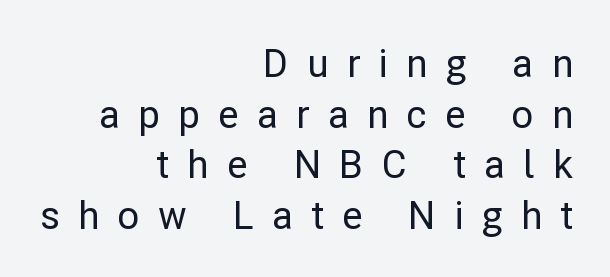
{"serif": "no", "italic": "no", "width": "normal", "stroke_contrast": "low", "x_height": "medium", "monospaced": "no", "underline": "no", "align": "right", "line_spacing": "normal", "line_spacing_ratio": 1.33, "letter_spacing": "wide", "letter_spacing_em": 0.48, "glyph_px": 38}
